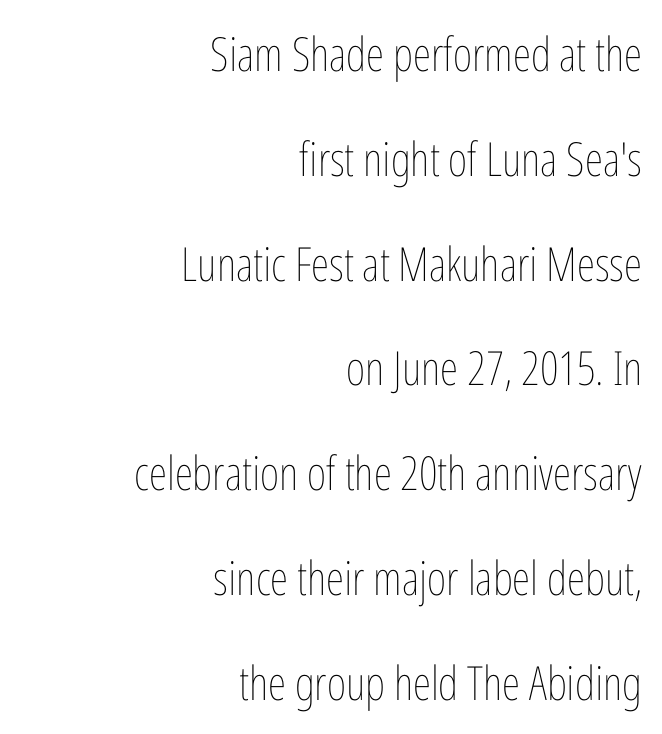
Q: Is the text bold? A: No.
Q: Is the text italic (slanted)? A: No, it is upright.
Q: Is the text underlined? A: No.
Q: How is the paragraph aligned? A: Right-aligned.
Q: Is the spacing between letters normal or unusually wide? A: Normal.
Q: Is the spacing between lines tight, normal or loose? A: Loose.
Q: Width (condensed, normal, or wide)? A: Condensed.
Q: Stroke contrast? A: Low.
Q: x-height? A: Medium.
Q: Monospaced? A: No.
